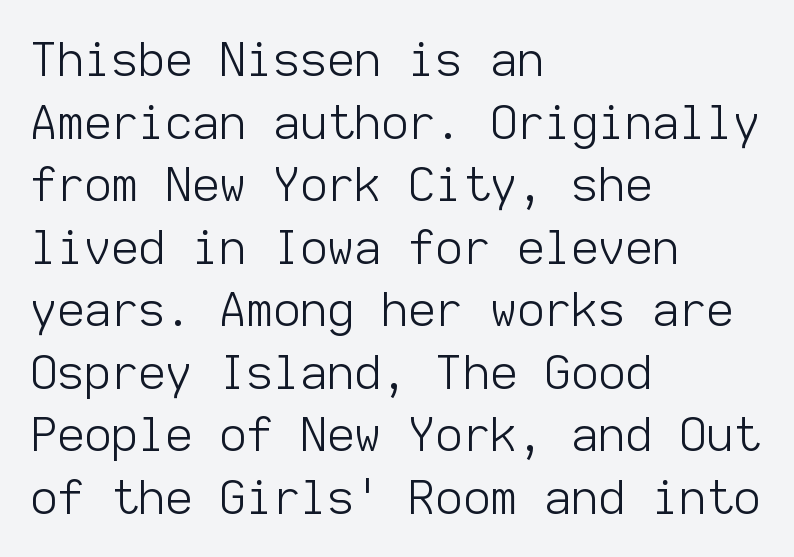
{"serif": "no", "italic": "no", "bold": "no", "weight": "light", "width": "normal", "stroke_contrast": "low", "x_height": "medium", "monospaced": "yes", "underline": "no", "align": "left", "line_spacing": "normal", "line_spacing_ratio": 1.33, "letter_spacing": "normal", "letter_spacing_em": 0.0, "glyph_px": 47}
